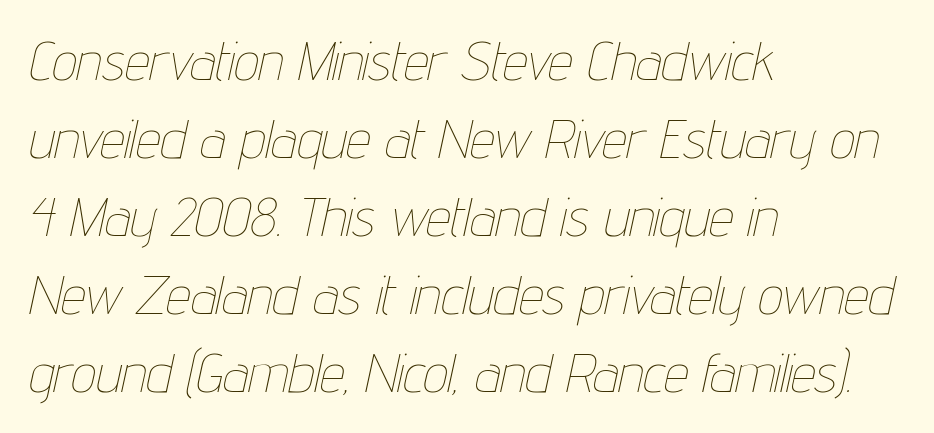
The image shows 55 px thin, condensed type, italic (leaning right); set left-aligned, normal line spacing (1.42x), normal letter spacing, not underlined; low stroke contrast and a medium x-height.
